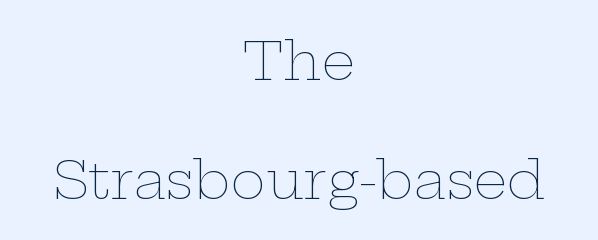
The image shows 53 px thin, wide type, upright; set centered, loose line spacing (2.24x), normal letter spacing, not underlined; low stroke contrast and a medium x-height.
